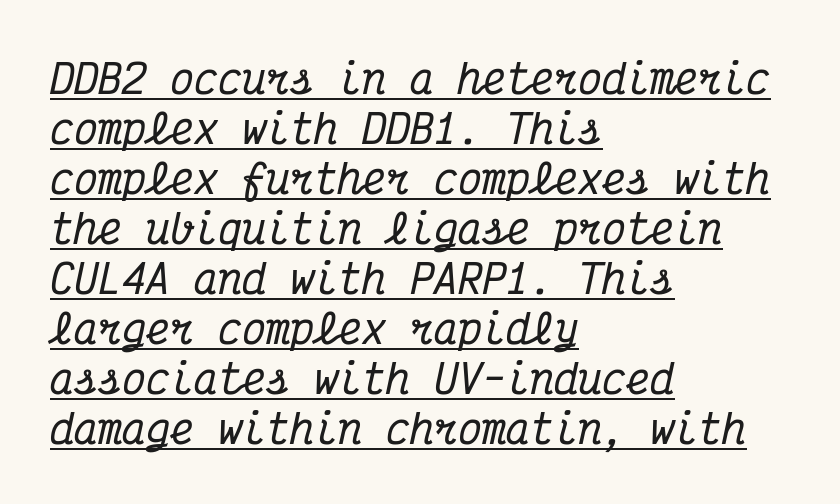
{"serif": "yes", "italic": "yes", "lean": "right", "slant_degrees": 12, "width": "condensed", "stroke_contrast": "medium", "x_height": "medium", "monospaced": "yes", "underline": "yes", "align": "left", "line_spacing": "normal", "line_spacing_ratio": 1.25, "letter_spacing": "normal", "letter_spacing_em": 0.0, "glyph_px": 40}
